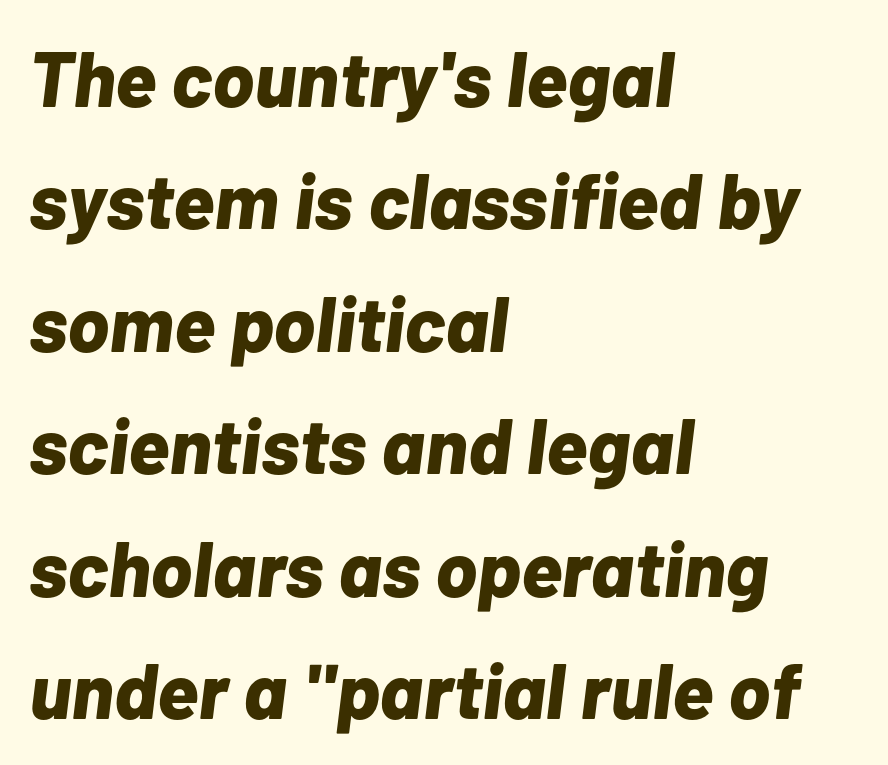
{"italic": "yes", "lean": "right", "slant_degrees": 7, "bold": "yes", "weight": "bold", "width": "normal", "stroke_contrast": "low", "x_height": "medium", "monospaced": "no", "underline": "no", "align": "left", "line_spacing": "normal", "line_spacing_ratio": 1.57, "letter_spacing": "normal", "letter_spacing_em": 0.0, "glyph_px": 78}
